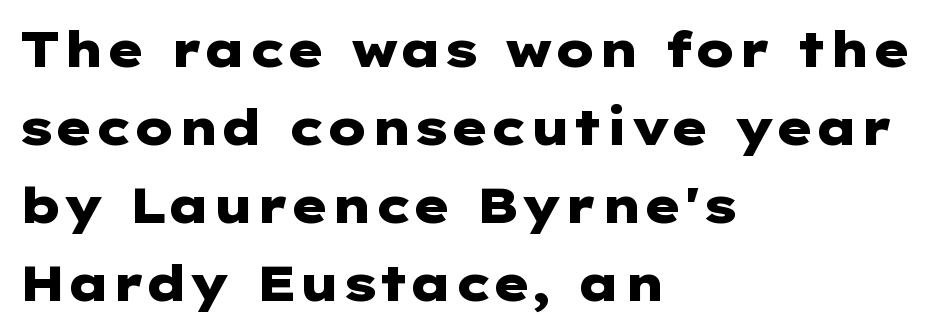
Q: Is the text bold? A: Yes.
Q: Is the text italic (slanted)? A: No, it is upright.
Q: Is the typeface a serif or a sans-serif typeface? A: Sans-serif.
Q: Is the text underlined? A: No.
Q: How is the paragraph aligned? A: Left-aligned.
Q: Is the spacing between letters normal or unusually wide? A: Normal.
Q: Is the spacing between lines tight, normal or loose? A: Normal.
Q: Width (condensed, normal, or wide)? A: Wide.
Q: Stroke contrast? A: Low.
Q: x-height? A: Medium.
